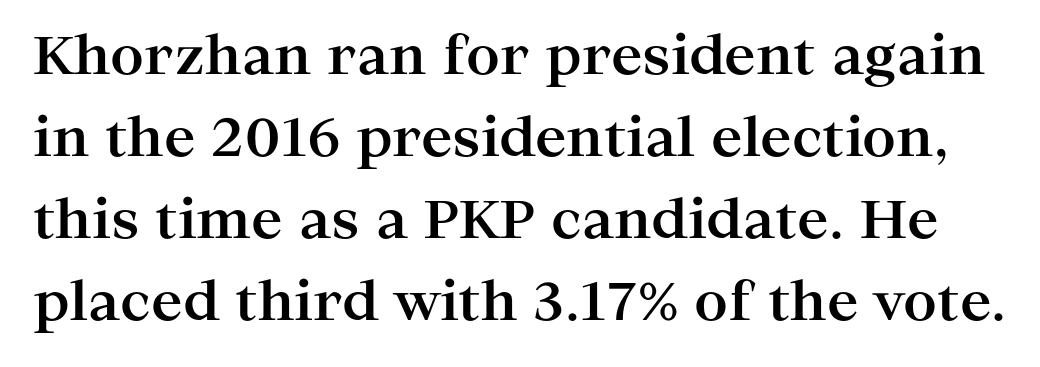
Set as a true bold cut, around the 700 mark. These lines are rendered in a variable-pitch font. Tracking value appears to be zero — textbook default spacing. Check under the words: just untouched page. Is this a sans? No — the strokes have serifs.
